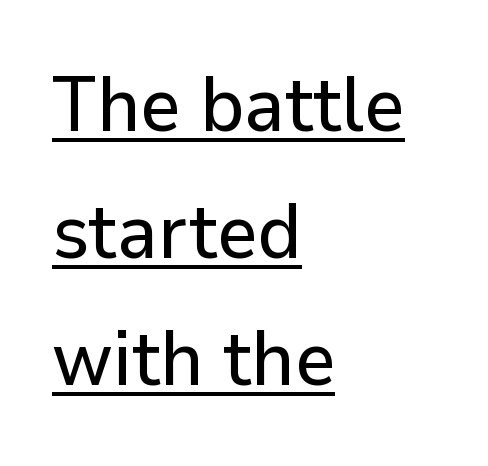
The image shows 78 px sans-serif type, upright; set left-aligned, normal line spacing (1.63x), normal letter spacing, underlined; low stroke contrast and a medium x-height.
